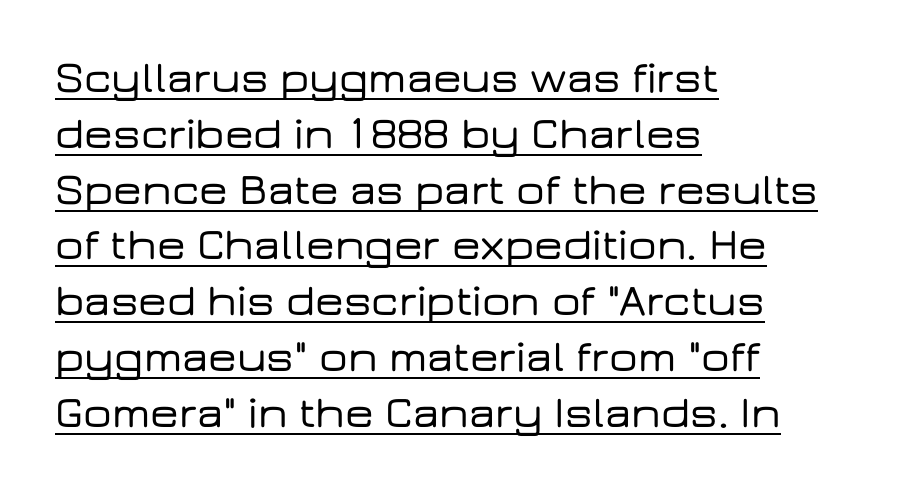
The image shows 45 px wide sans-serif type, upright; set left-aligned, line spacing 1.24x, normal letter spacing, underlined; low stroke contrast and a medium x-height.
